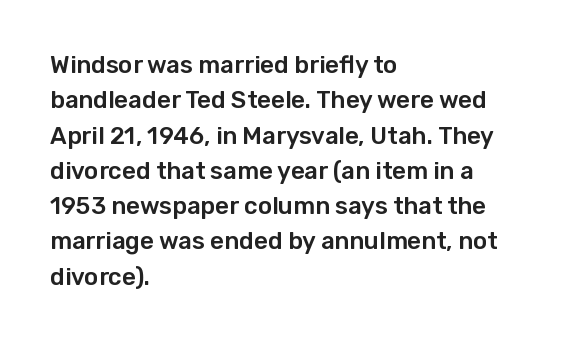
{"italic": "no", "underline": "no", "align": "left", "line_spacing": "normal", "line_spacing_ratio": 1.47, "letter_spacing": "normal", "letter_spacing_em": 0.0, "glyph_px": 24}
